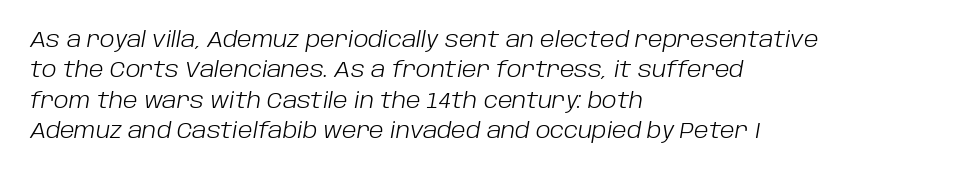
{"italic": "yes", "lean": "right", "slant_degrees": 10, "bold": "no", "underline": "no", "align": "left", "line_spacing": "normal", "line_spacing_ratio": 1.45, "letter_spacing": "normal", "letter_spacing_em": 0.0, "glyph_px": 21}
